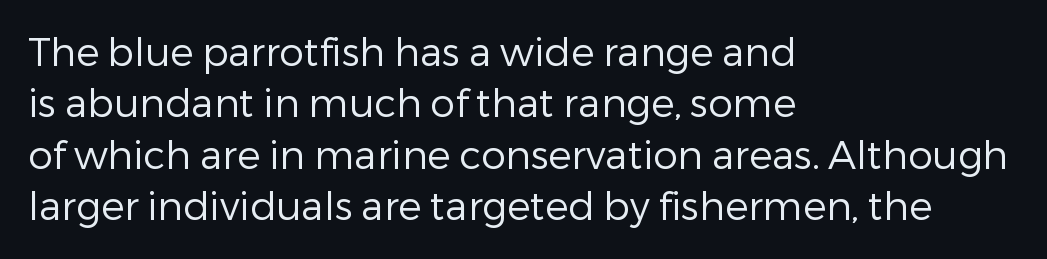
This sample uses plain, unmodified letter spacing. If you drew a ruler down the left edge, every line would touch it. Think of a printed novel: that variable character pitch is what you see here. No extra ink here — the face is not bold.
